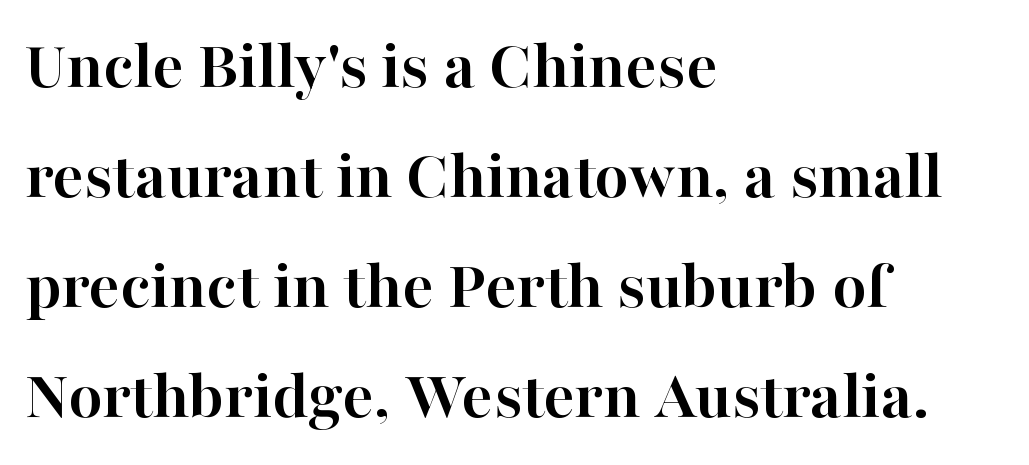
Q: Is the text bold? A: Yes.
Q: Is the text italic (slanted)? A: No, it is upright.
Q: Is the typeface a serif or a sans-serif typeface? A: Serif.
Q: Is the text underlined? A: No.
Q: How is the paragraph aligned? A: Left-aligned.
Q: Is the spacing between letters normal or unusually wide? A: Normal.
Q: Is the spacing between lines tight, normal or loose? A: Normal.
Q: Width (condensed, normal, or wide)? A: Normal.
Q: Stroke contrast? A: High.
Q: x-height? A: Medium.
Q: Monospaced? A: No.
